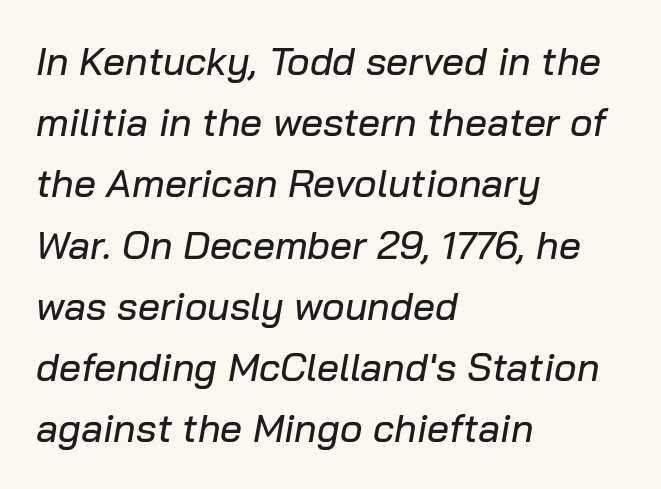
Layout note: lines flush left. These lines are rendered in a variable-pitch font. The baseline area is clear. What stands out about the letter spacing? Nothing — it is the standard amount.
